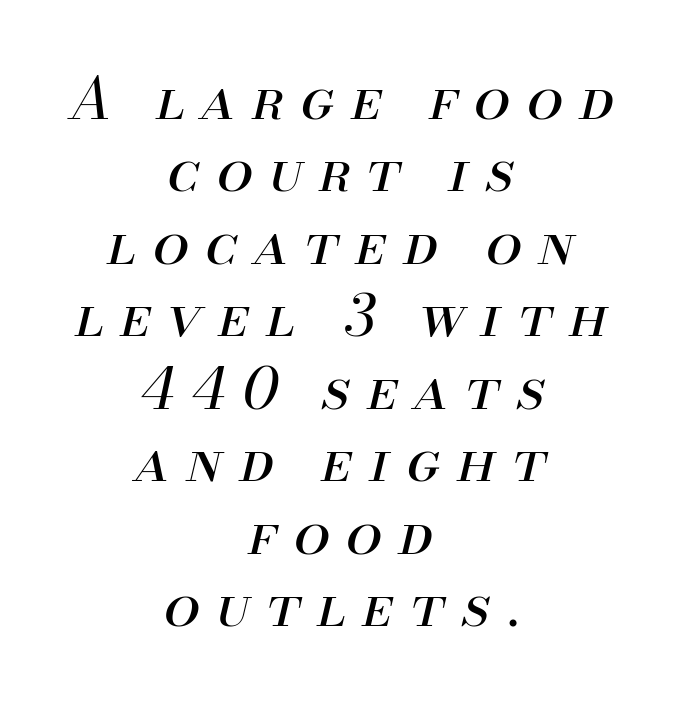
Q: Is the text bold? A: No.
Q: Is the text italic (slanted)? A: Yes, it leans right by about 13 degrees.
Q: Is the text underlined? A: No.
Q: How is the paragraph aligned? A: Centered.
Q: Is the spacing between letters normal or unusually wide? A: Unusually wide.
Q: Is the spacing between lines tight, normal or loose? A: Normal.
Q: Width (condensed, normal, or wide)? A: Normal.
Q: Stroke contrast? A: Medium.
Q: x-height? A: Small.
Q: Monospaced? A: No.
